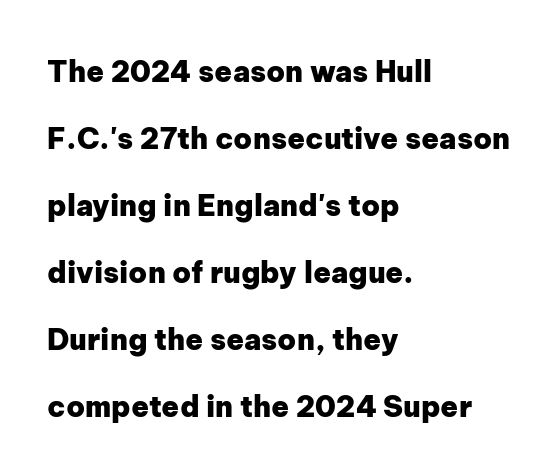
Q: Is the text bold? A: Yes.
Q: Is the text italic (slanted)? A: No, it is upright.
Q: Is the typeface a serif or a sans-serif typeface? A: Sans-serif.
Q: Is the text underlined? A: No.
Q: How is the paragraph aligned? A: Left-aligned.
Q: Is the spacing between letters normal or unusually wide? A: Normal.
Q: Is the spacing between lines tight, normal or loose? A: Loose.
Q: Width (condensed, normal, or wide)? A: Normal.
Q: Stroke contrast? A: Low.
Q: x-height? A: Medium.
Q: Monospaced? A: No.
